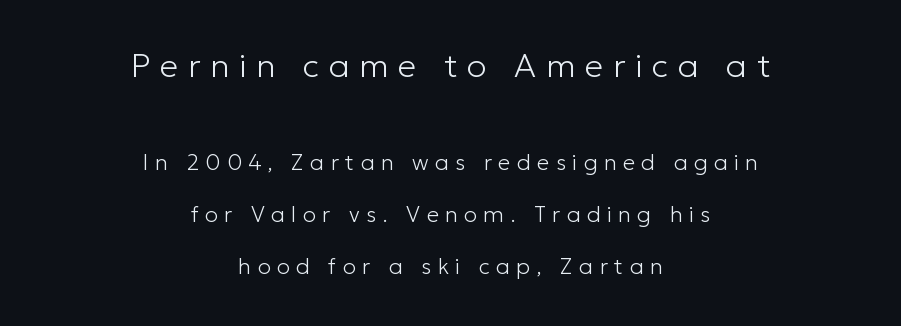
{"serif": "no", "italic": "no", "bold": "no", "weight": "light", "width": "normal", "stroke_contrast": "low", "x_height": "medium", "monospaced": "no", "underline": "no", "align": "center", "line_spacing": "loose", "line_spacing_ratio": 2.36, "letter_spacing": "wide", "letter_spacing_em": 0.29, "larger_block": "first", "size_ratio": 1.5, "glyph_px": 33}
